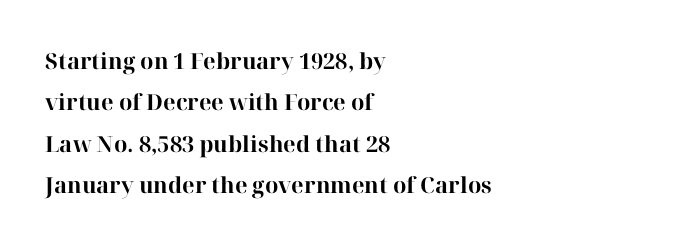
The image shows 22 px bold type, upright; set left-aligned, line spacing 1.88x, normal letter spacing, not underlined.
